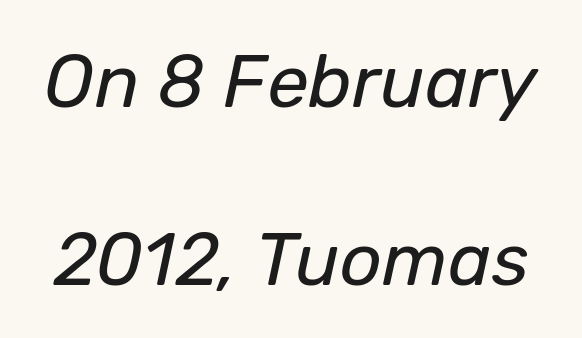
{"italic": "yes", "lean": "right", "slant_degrees": 12, "bold": "no", "weight": "regular", "width": "normal", "stroke_contrast": "low", "x_height": "medium", "monospaced": "no", "underline": "no", "line_spacing": "loose", "line_spacing_ratio": 2.4, "letter_spacing": "normal", "letter_spacing_em": 0.0, "glyph_px": 74}
